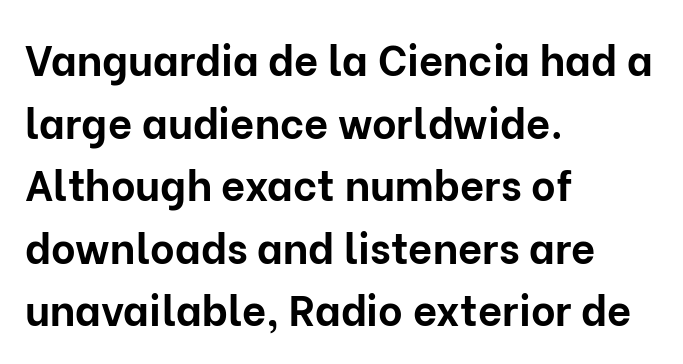
The lines in this sample share a left origin and differ only in where they stop. Check the space under the baseline: it is left empty. Is the letter spacing exaggerated? No — it looks like the ordinary default. The characters display no serif detailing; their extremities are plain. The block of text has a typical density, with ordinary space between rows.
